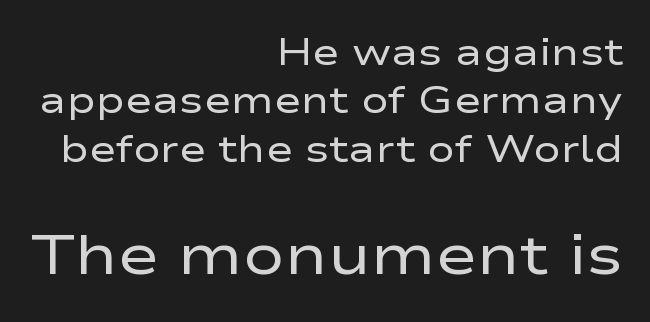
{"serif": "no", "italic": "no", "bold": "no", "weight": "regular", "width": "wide", "stroke_contrast": "low", "x_height": "medium", "monospaced": "no", "underline": "no", "align": "right", "line_spacing": "normal", "line_spacing_ratio": 1.31, "letter_spacing": "normal", "letter_spacing_em": 0.0, "larger_block": "second", "size_ratio": 1.51, "glyph_px": 56}
